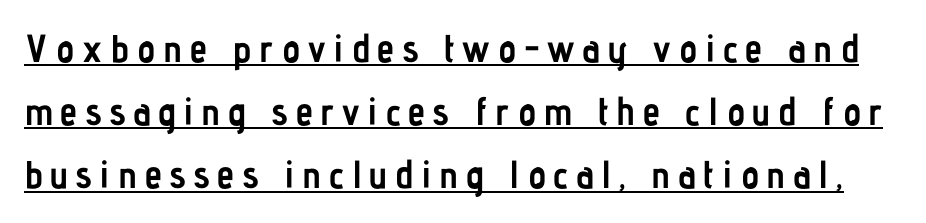
{"serif": "no", "italic": "no", "bold": "yes", "weight": "semibold", "width": "condensed", "stroke_contrast": "low", "x_height": "medium", "monospaced": "no", "underline": "yes", "line_spacing": "normal", "line_spacing_ratio": 1.62, "glyph_px": 39}
